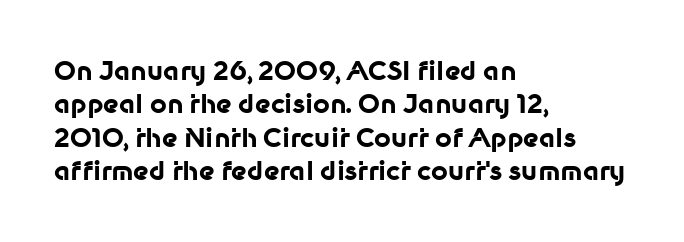
Q: Is the text bold? A: Yes.
Q: Is the text italic (slanted)? A: No, it is upright.
Q: Is the text underlined? A: No.
Q: How is the paragraph aligned? A: Left-aligned.
Q: Is the spacing between letters normal or unusually wide? A: Normal.
Q: Is the spacing between lines tight, normal or loose? A: Normal.
